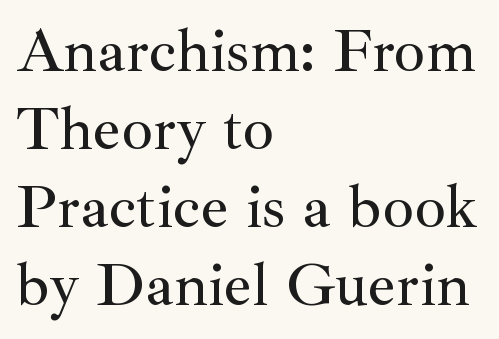
Q: Is the text italic (slanted)? A: No, it is upright.
Q: Is the typeface a serif or a sans-serif typeface? A: Serif.
Q: Is the text underlined? A: No.
Q: How is the paragraph aligned? A: Left-aligned.
Q: Is the spacing between letters normal or unusually wide? A: Normal.
Q: Is the spacing between lines tight, normal or loose? A: Normal.
Q: Width (condensed, normal, or wide)? A: Normal.
Q: Stroke contrast? A: Medium.
Q: x-height? A: Small.
Q: Monospaced? A: No.
